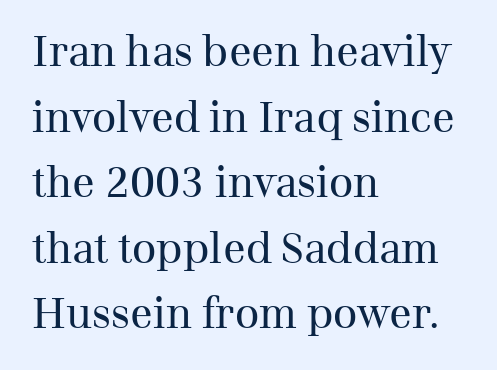
{"serif": "yes", "italic": "no", "bold": "no", "weight": "regular", "width": "normal", "stroke_contrast": "medium", "x_height": "medium", "monospaced": "no", "underline": "no", "align": "left", "line_spacing": "normal", "line_spacing_ratio": 1.56, "letter_spacing": "normal", "letter_spacing_em": 0.0, "glyph_px": 42}
